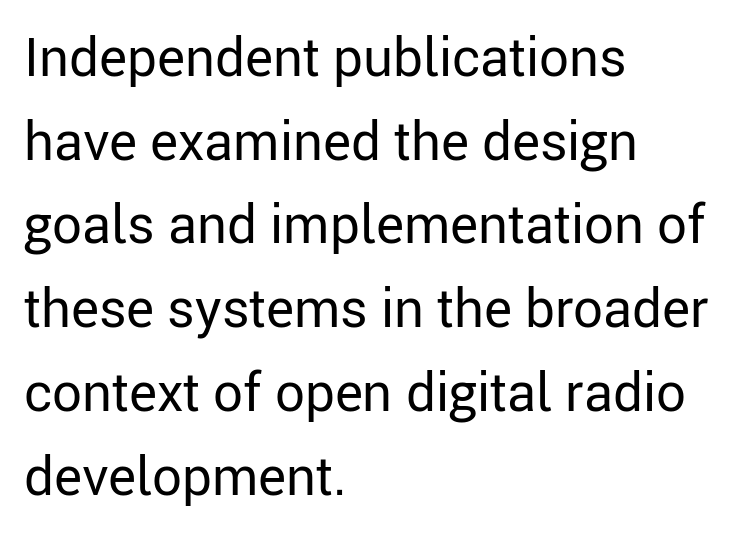
{"serif": "no", "italic": "no", "bold": "no", "weight": "regular", "width": "normal", "stroke_contrast": "low", "x_height": "medium", "monospaced": "no", "underline": "no", "align": "left", "line_spacing": "normal", "line_spacing_ratio": 1.58, "letter_spacing": "normal", "letter_spacing_em": 0.0, "glyph_px": 53}
